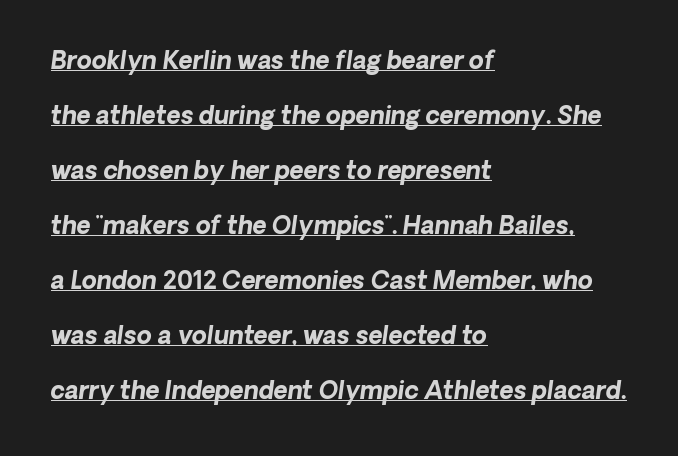
{"italic": "yes", "lean": "right", "slant_degrees": 8, "bold": "yes", "underline": "yes", "align": "left", "line_spacing": "loose", "line_spacing_ratio": 2.29, "letter_spacing": "normal", "letter_spacing_em": 0.0, "glyph_px": 24}
